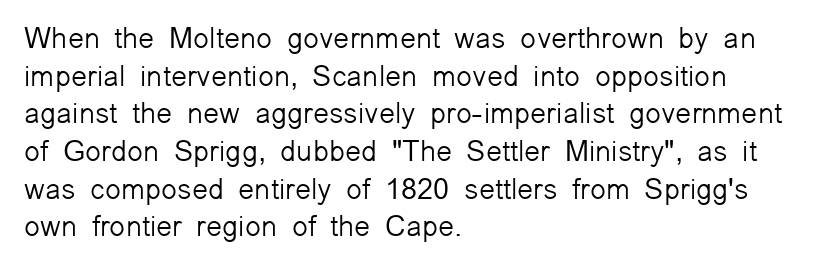
{"serif": "no", "italic": "no", "bold": "no", "weight": "light", "width": "normal", "stroke_contrast": "low", "x_height": "medium", "monospaced": "no", "underline": "no", "align": "left", "line_spacing": "normal", "line_spacing_ratio": 1.3, "letter_spacing": "normal", "letter_spacing_em": 0.0, "glyph_px": 29}
